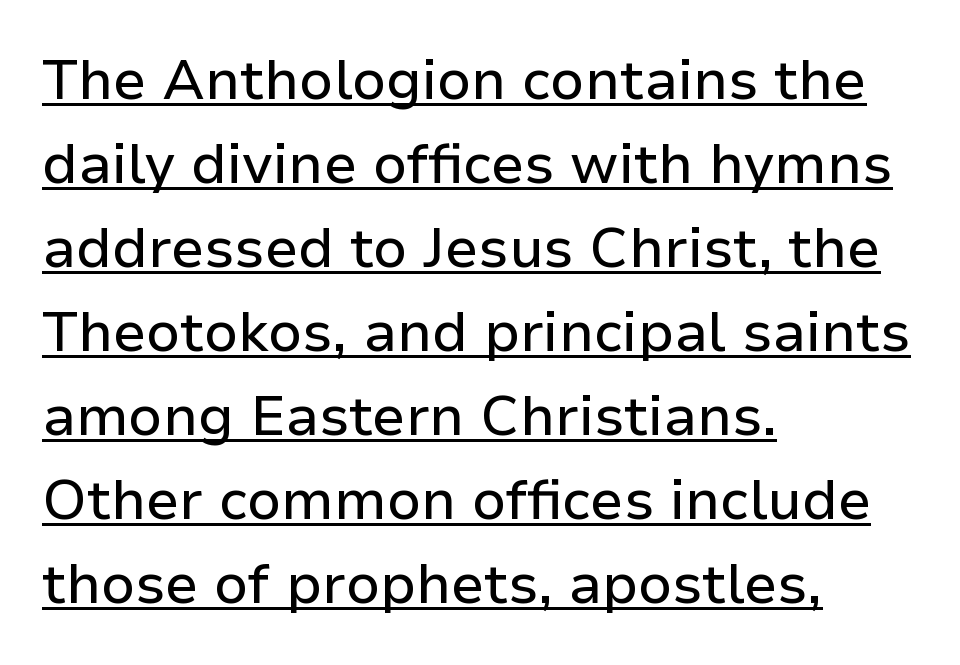
The image shows 56 px sans-serif type, upright; set left-aligned, normal line spacing (1.5x), normal letter spacing, underlined; low stroke contrast and a medium x-height.
